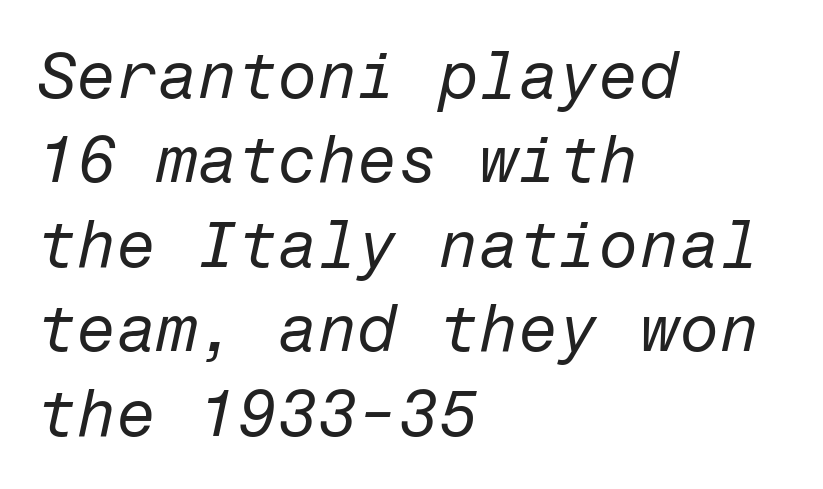
The image shows 65 px regular-weight type, italic (leaning right); set left-aligned, normal line spacing (1.3x), normal letter spacing, not underlined; low stroke contrast and a medium x-height.
